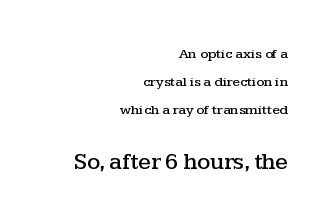
The image shows 23 px text type, upright; set right-aligned, loose line spacing (2.01x), normal letter spacing, not underlined; the second (bottom) block is 1.64x larger.
